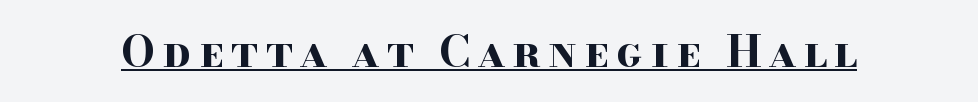
The image shows 44 px bold, wide serif type, upright; set underlined; high stroke contrast and a small x-height.
